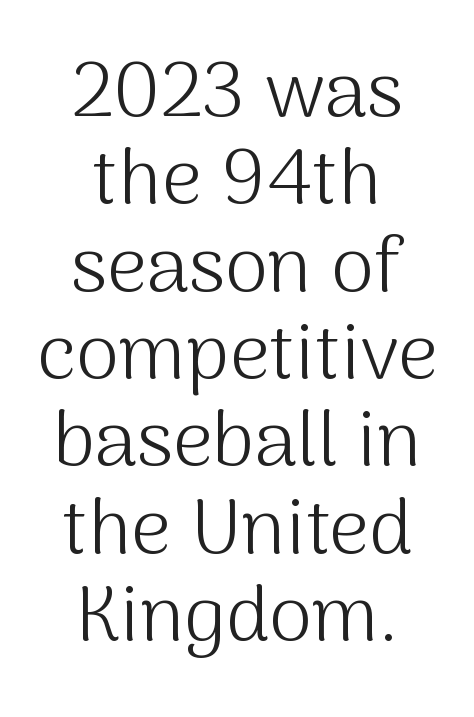
The letters carry no serifs — their stems end cleanly without finishing strokes. The glyphs are unaccompanied by any horizontal stroke below them. You can tell it's not italic because the verticals are truly vertical. The rendering uses a small line-height, squeezing the rows. This sample has the flowing, uneven cadence of proportional lettering.
